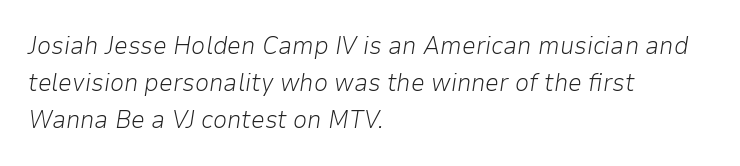
The image shows 25 px text type, italic (leaning right); set left-aligned, normal line spacing (1.49x), normal letter spacing, not underlined.
